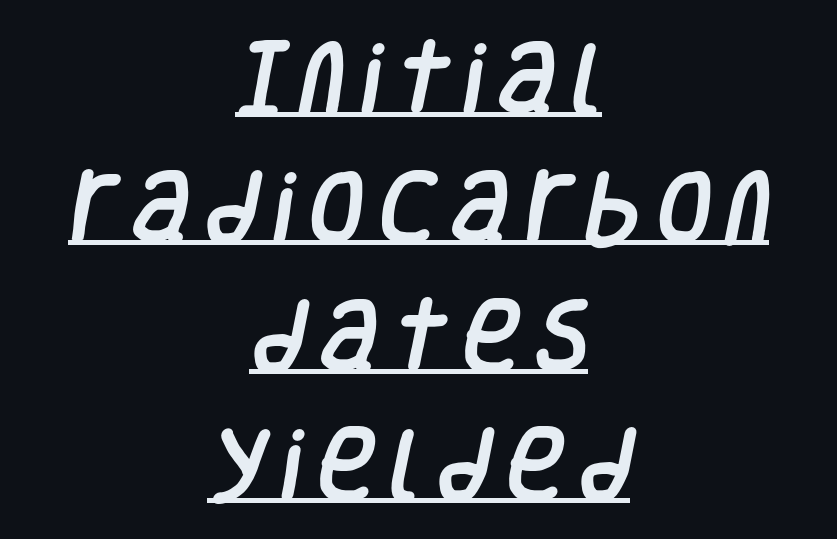
Visually the block forms a symmetrical silhouette, jagged on both flanks. Quick note: interline space is typical. The rendering uses the underline text-decoration. Character widths vary here, with narrow letters taking less room than wide ones. Here the glyphs are tracked loosely, breaking word shapes into spaced letters.
